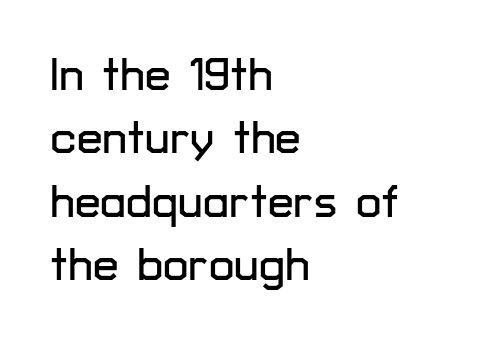
The image shows 46 px sans-serif type, upright; set left-aligned, normal line spacing (1.38x), normal letter spacing, not underlined; low stroke contrast and a medium x-height.
